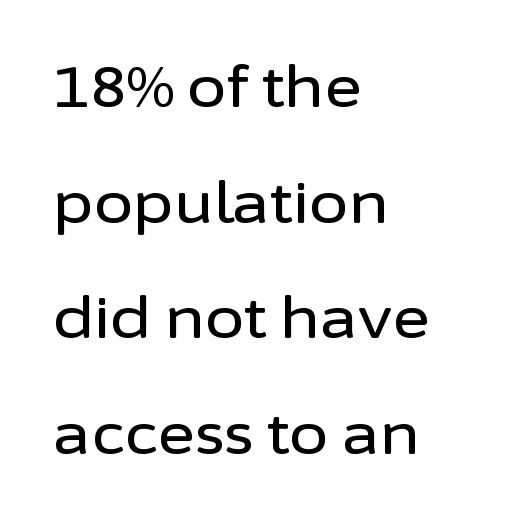
Q: Is the text italic (slanted)? A: No, it is upright.
Q: Is the typeface a serif or a sans-serif typeface? A: Sans-serif.
Q: Is the text underlined? A: No.
Q: How is the paragraph aligned? A: Left-aligned.
Q: Is the spacing between letters normal or unusually wide? A: Normal.
Q: Is the spacing between lines tight, normal or loose? A: Loose.
Q: Width (condensed, normal, or wide)? A: Normal.
Q: Stroke contrast? A: Low.
Q: x-height? A: Medium.
Q: Monospaced? A: No.
